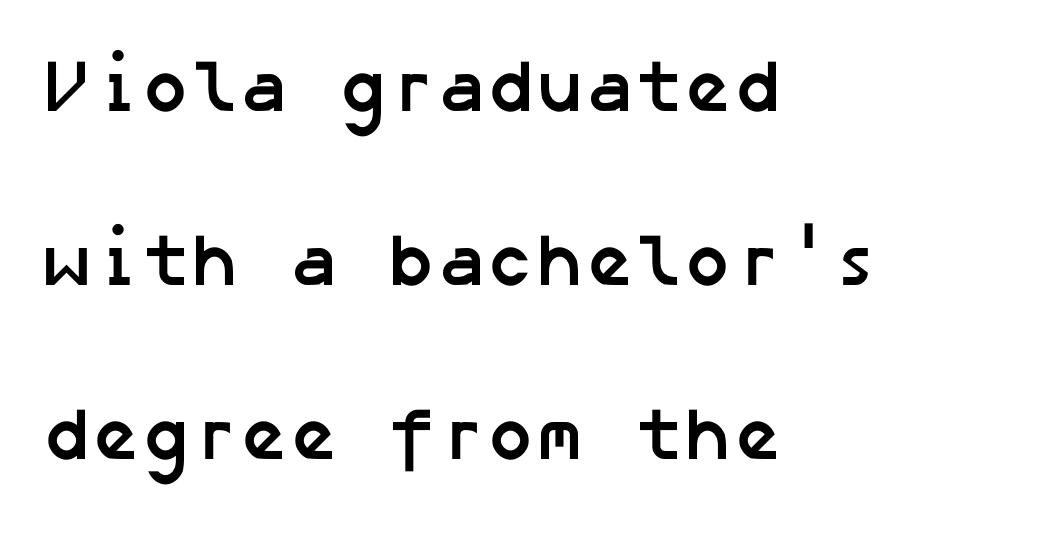
The image shows 74 px semibold sans-serif type; set left-aligned, loose line spacing (2.35x), normal letter spacing, not underlined; low stroke contrast and a medium x-height.
